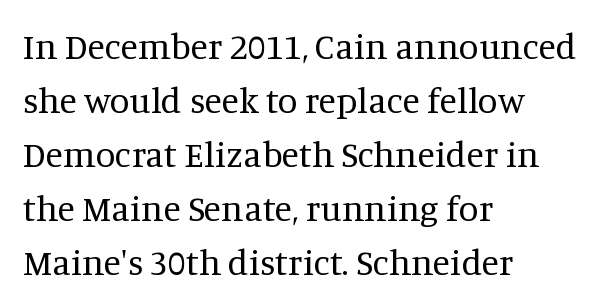
How would I describe the line gaps? Plain and ordinary. You can tell it's not italic because the verticals are truly vertical. This sample has the flowing, uneven cadence of proportional lettering. The designer went with a serif here, giving each stem small feet. All the whitespace from short lines collects on the right. Think standard paragraph weight, or any step lighter than that.
